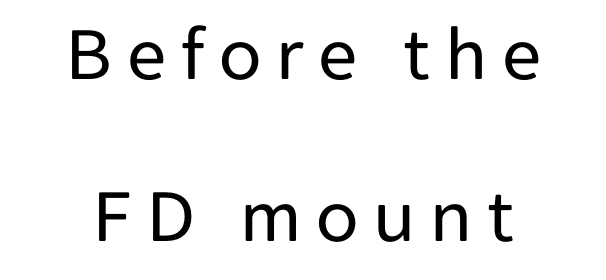
Is the type heavy? It reads as light-to-regular instead. The specimen reads as upright at a glance. The passage shown is typed in a proportional face where columns would drift. A bare baseline throughout the passage. Line starts and ends both wander, symmetrically. Successive baselines arrive slowly, with a big drop between each.
